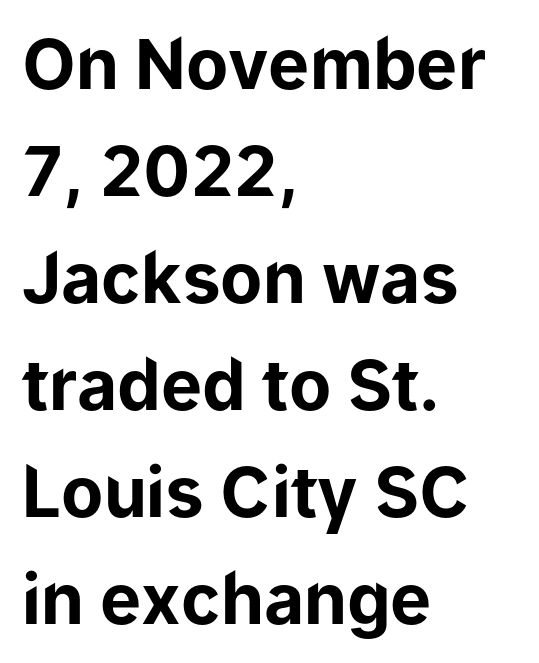
The image shows 69 px bold sans-serif type, upright; set left-aligned, normal line spacing (1.55x), normal letter spacing, not underlined; low stroke contrast and a medium x-height.
